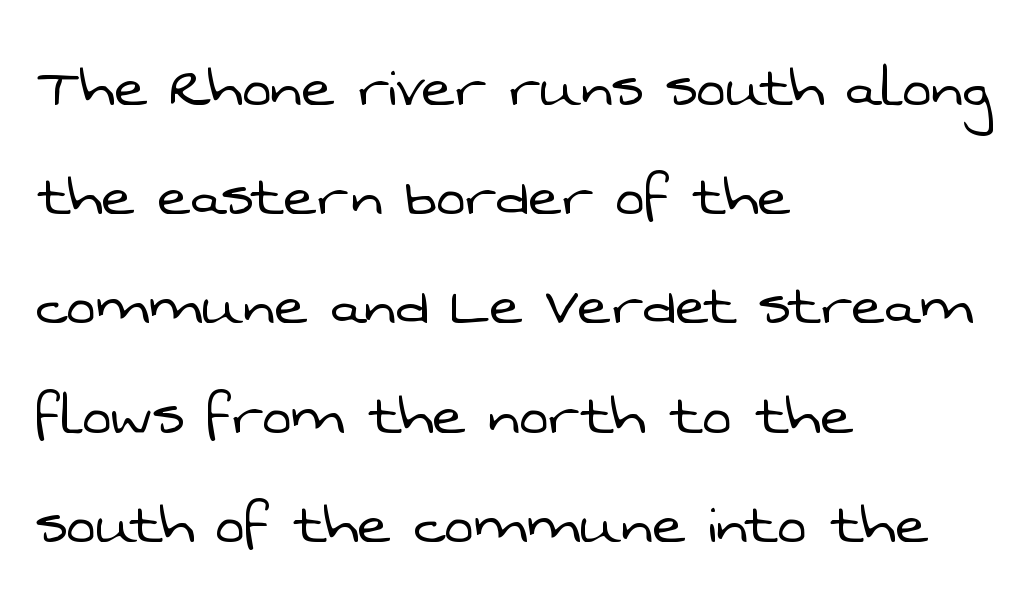
Nobody drew a line under any word here. What kind of face is this? One without serifs — a sans. Leading matches the norm, producing a regular column. This reads as an unemphasized weight, regular at the heaviest.
